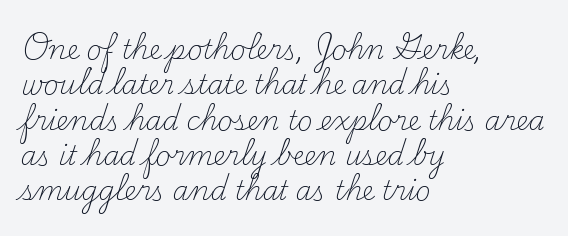
The image shows 26 px text type; set left-aligned, normal line spacing (1.36x), normal letter spacing, not underlined.
